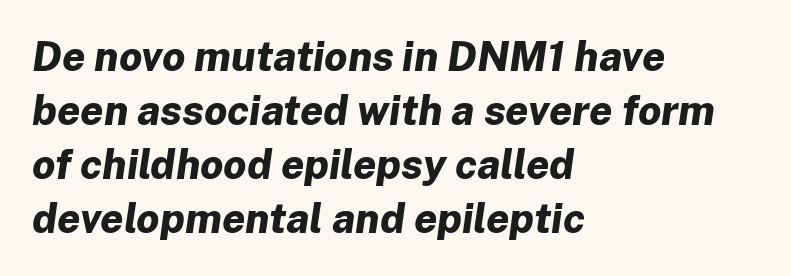
The image shows 41 px bold type, italic (leaning right); set left-aligned, normal line spacing (1.32x), normal letter spacing, not underlined; low stroke contrast and a medium x-height.
